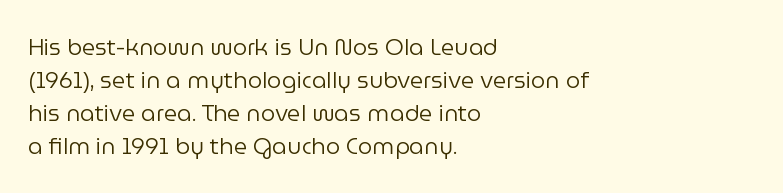
Q: Is the text bold? A: No.
Q: Is the text italic (slanted)? A: No, it is upright.
Q: Is the text underlined? A: No.
Q: How is the paragraph aligned? A: Left-aligned.
Q: Is the spacing between letters normal or unusually wide? A: Normal.
Q: Is the spacing between lines tight, normal or loose? A: Normal.
